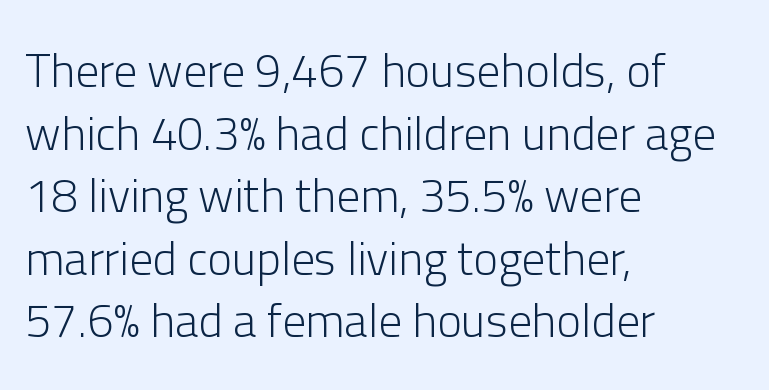
The image shows 47 px light sans-serif type, upright; set left-aligned, normal line spacing (1.33x), normal letter spacing, not underlined; low stroke contrast and a medium x-height.
